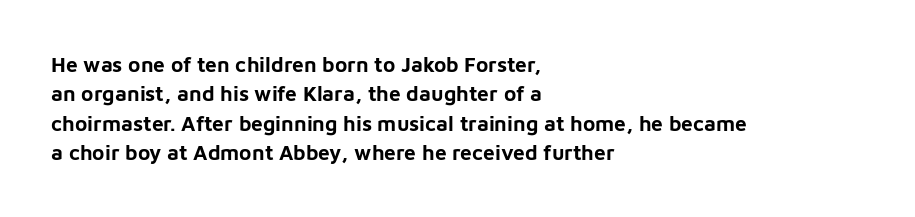
{"italic": "no", "bold": "yes", "underline": "no", "align": "left", "line_spacing": "normal", "line_spacing_ratio": 1.4, "letter_spacing": "normal", "letter_spacing_em": 0.0, "glyph_px": 21}
